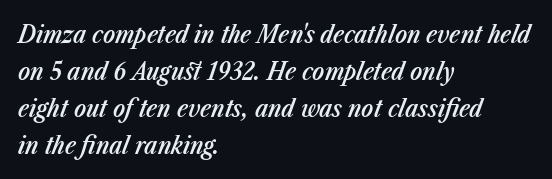
The image shows 25 px text type, italic (leaning right); set left-aligned, normal line spacing (1.48x), normal letter spacing, not underlined.
